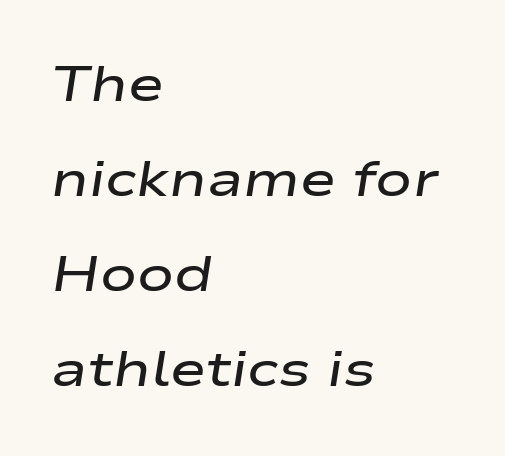
Q: Is the text bold? A: Semi-bold.
Q: Is the text italic (slanted)? A: Yes, it leans right by about 9 degrees.
Q: Is the text underlined? A: No.
Q: How is the paragraph aligned? A: Left-aligned.
Q: Is the spacing between letters normal or unusually wide? A: Normal.
Q: Is the spacing between lines tight, normal or loose? A: Loose.
Q: Width (condensed, normal, or wide)? A: Wide.
Q: Stroke contrast? A: Low.
Q: x-height? A: Medium.
Q: Monospaced? A: No.
